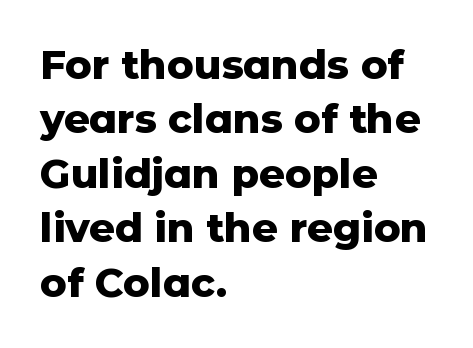
These lines are set flush left with a ragged right edge. I'd describe the lettering as bold — thick and assertive. The typeface chosen for these lines omits serifs. A typesetter would call this zero additional tracking. Vertically, the passage feels balanced, rows spaced as you'd expect. The strip under each line holds only bare page.
